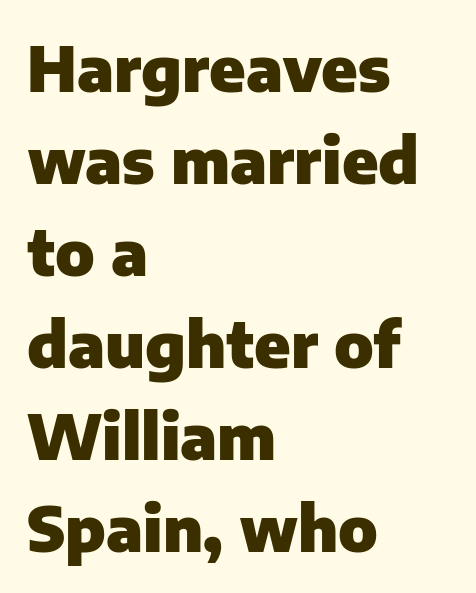
The image shows 63 px heavy sans-serif type, upright; set left-aligned, normal line spacing (1.46x), normal letter spacing, not underlined; low stroke contrast and a medium x-height.
